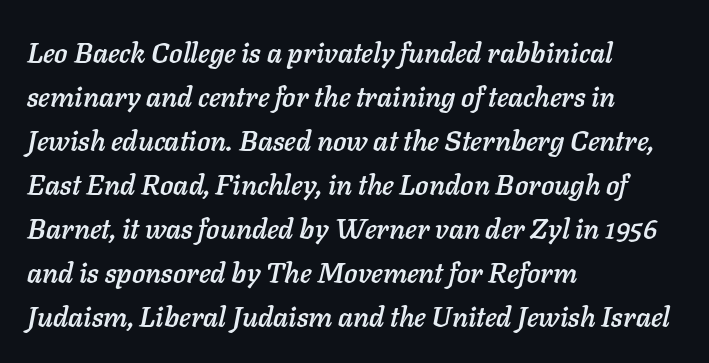
The compositor pushed each line to the left boundary. Quick note: italic. Words float on clear page, feet unadorned. In terms of leading, this rendering sits right in the middle. This sample has the flowing, uneven cadence of proportional lettering.
